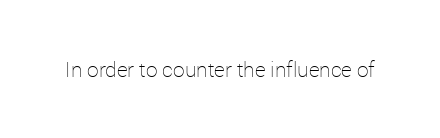
{"italic": "no", "bold": "no", "underline": "no", "letter_spacing": "normal", "letter_spacing_em": 0.0, "glyph_px": 21}
